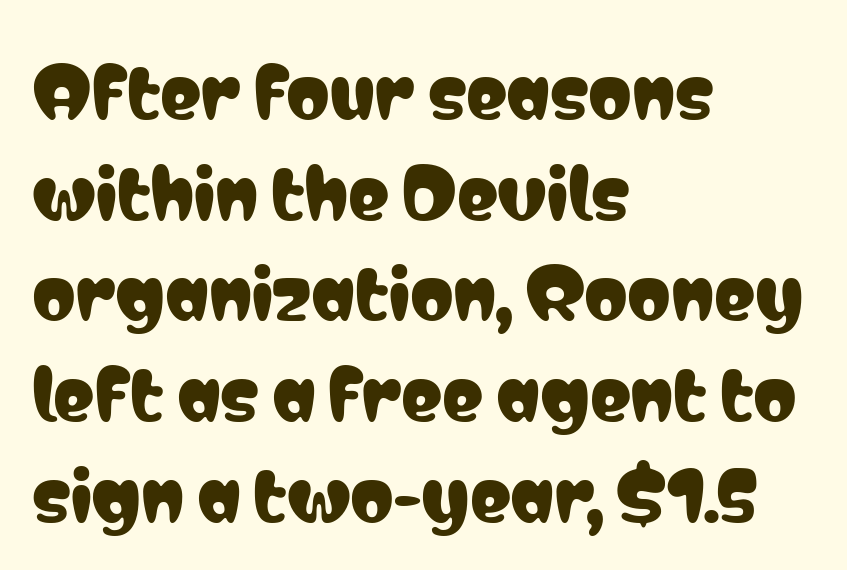
{"serif": "no", "italic": "no", "width": "condensed", "stroke_contrast": "low", "x_height": "medium", "monospaced": "no", "underline": "no", "align": "left", "line_spacing": "normal", "line_spacing_ratio": 1.46, "letter_spacing": "normal", "letter_spacing_em": 0.0, "glyph_px": 69}
